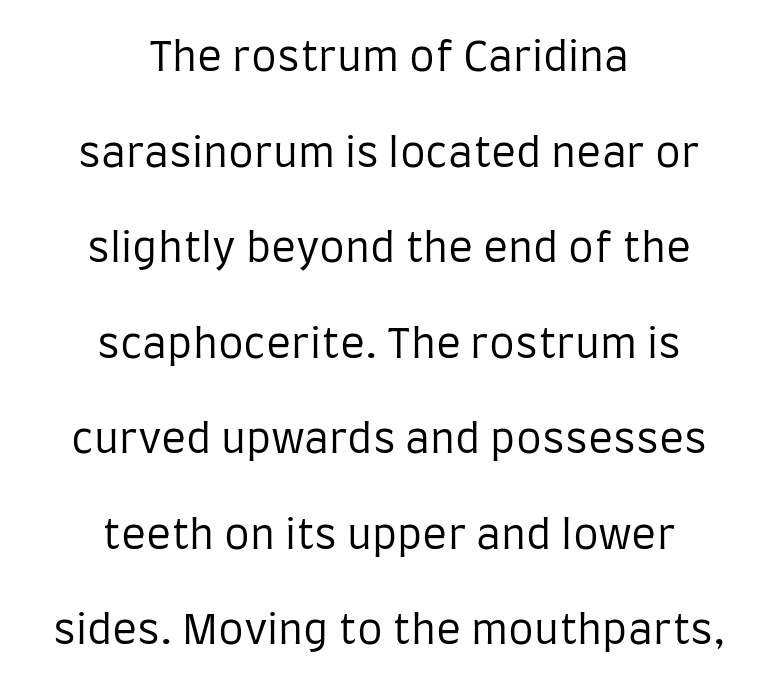
{"serif": "no", "italic": "no", "bold": "no", "weight": "regular", "width": "condensed", "stroke_contrast": "low", "x_height": "large", "monospaced": "no", "underline": "no", "align": "center", "line_spacing": "loose", "line_spacing_ratio": 2.33, "letter_spacing": "normal", "letter_spacing_em": 0.0, "glyph_px": 41}
